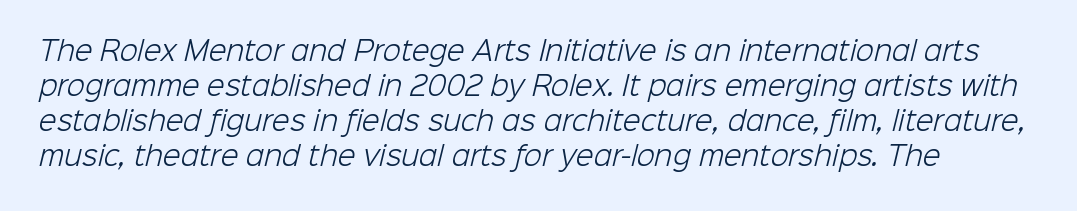
{"bold": "no", "underline": "no", "line_spacing": "normal", "line_spacing_ratio": 1.35, "letter_spacing": "normal", "letter_spacing_em": 0.0, "glyph_px": 26}
